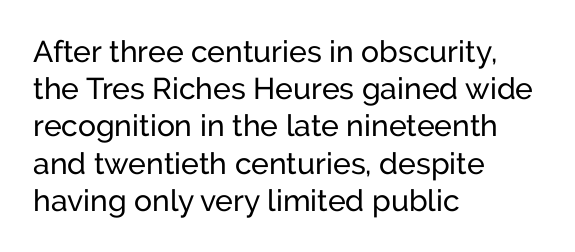
Q: Is the text italic (slanted)? A: No, it is upright.
Q: Is the typeface a serif or a sans-serif typeface? A: Sans-serif.
Q: Is the text underlined? A: No.
Q: How is the paragraph aligned? A: Left-aligned.
Q: Is the spacing between letters normal or unusually wide? A: Normal.
Q: Width (condensed, normal, or wide)? A: Normal.
Q: Stroke contrast? A: Low.
Q: x-height? A: Medium.
Q: Monospaced? A: No.
